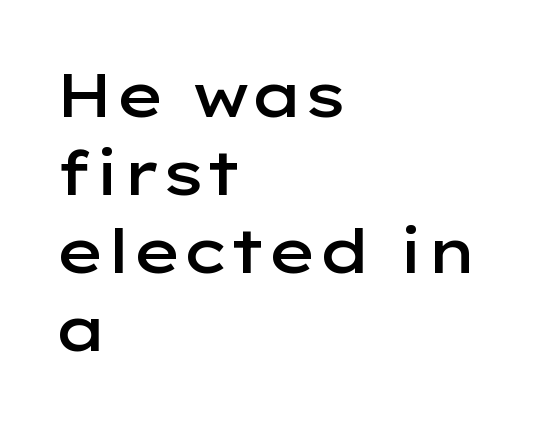
Q: Is the text bold? A: Semi-bold.
Q: Is the text italic (slanted)? A: No, it is upright.
Q: Is the typeface a serif or a sans-serif typeface? A: Sans-serif.
Q: Is the text underlined? A: No.
Q: How is the paragraph aligned? A: Left-aligned.
Q: Is the spacing between letters normal or unusually wide? A: Normal.
Q: Is the spacing between lines tight, normal or loose? A: Normal.
Q: Width (condensed, normal, or wide)? A: Wide.
Q: Stroke contrast? A: Low.
Q: x-height? A: Medium.
Q: Monospaced? A: No.
